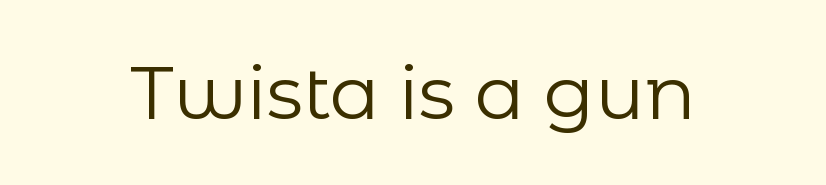
The image shows 74 px regular-weight sans-serif type, upright; set normal letter spacing, not underlined; low stroke contrast and a medium x-height.
